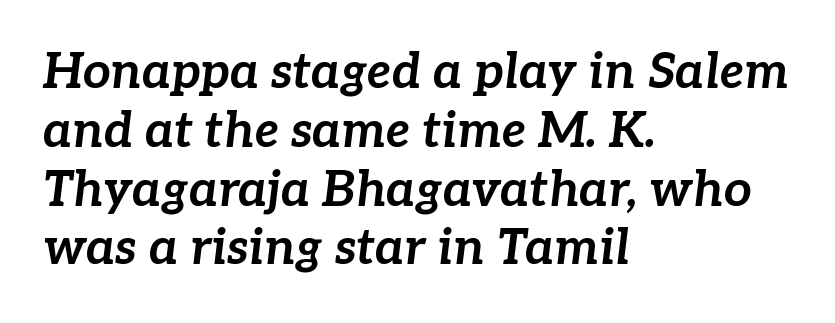
The image shows 49 px bold type, italic (leaning right); set left-aligned, line spacing 1.2x, normal letter spacing, not underlined; low stroke contrast and a medium x-height.
